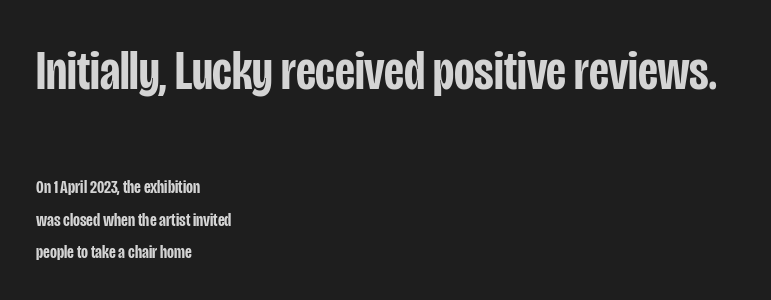
Line beginnings align vertically; line endings do not. In terms of letterspacing, this is plain default setting. Upright lettering throughout. Type without underlining. Typographically, this falls in the sans-serif category. Spacing verdict: proportional, widths tailored to each character.
